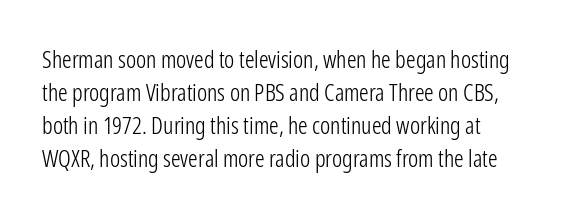
{"italic": "no", "bold": "no", "underline": "no", "align": "left", "line_spacing": "normal", "line_spacing_ratio": 1.38, "letter_spacing": "normal", "letter_spacing_em": 0.0, "glyph_px": 24}
